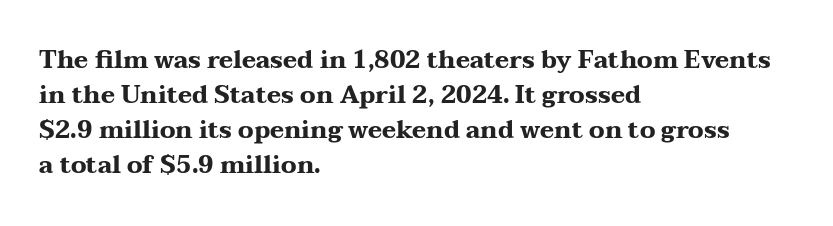
A classic flush-left, rag-right setting is used for this passage. The strokes are fattened all the way to bold. Plain, unruled lines of type. Tracking value appears to be zero — textbook default spacing.
